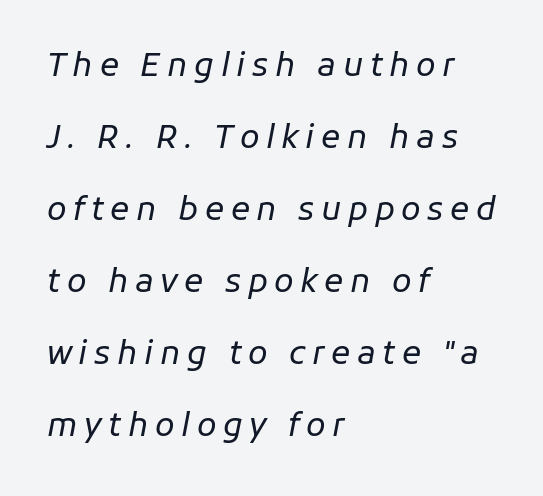
The image shows 32 px regular-weight type, italic (leaning right); set left-aligned, loose line spacing (2.25x), unusually wide letter spacing (+0.21 em), not underlined; low stroke contrast and a medium x-height.
